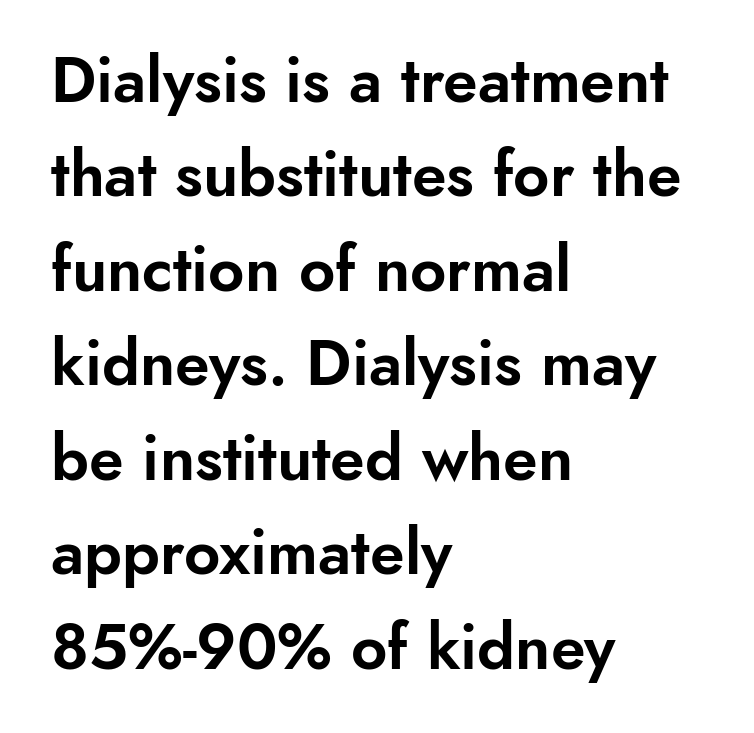
Note the varied advance widths — an 'i' is clearly narrower than an 'm'. Look at the bottom of the vertical strokes: they stop flat, with no serifs. Letter spacing: default. Whoever set this chose a conventional vertical rhythm. Notice how the stems are strictly vertical — no italics here.
